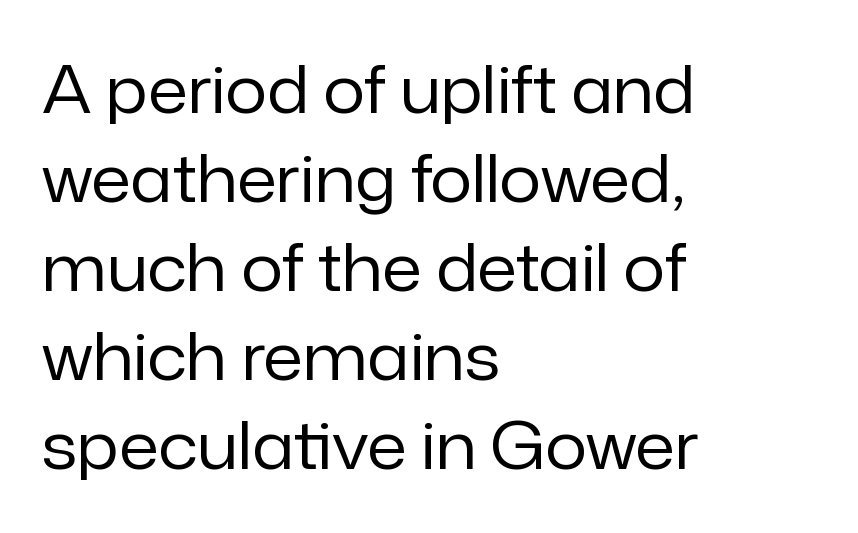
The image shows 65 px regular-weight sans-serif type, upright; set left-aligned, normal line spacing (1.37x), normal letter spacing, not underlined; low stroke contrast and a medium x-height.
